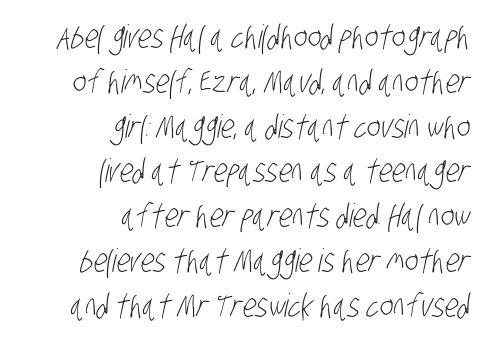
The image shows 32 px light, condensed sans-serif type; set right-aligned, normal line spacing (1.4x), normal letter spacing, not underlined; low stroke contrast and a large x-height.
